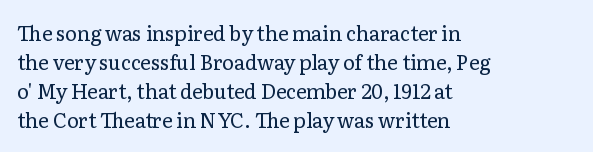
Q: Is the text bold? A: No.
Q: Is the text italic (slanted)? A: No, it is upright.
Q: Is the text underlined? A: No.
Q: How is the paragraph aligned? A: Left-aligned.
Q: Is the spacing between letters normal or unusually wide? A: Normal.
Q: Is the spacing between lines tight, normal or loose? A: Normal.
